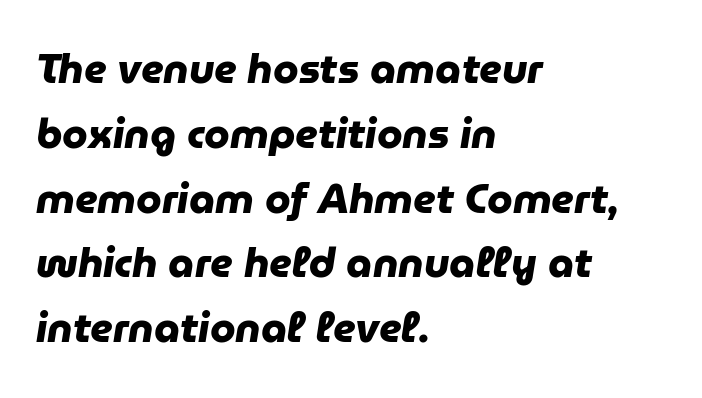
{"serif": "no", "bold": "yes", "weight": "heavy", "width": "normal", "stroke_contrast": "low", "x_height": "medium", "monospaced": "no", "underline": "no", "align": "left", "line_spacing": "normal", "line_spacing_ratio": 1.58, "letter_spacing": "normal", "letter_spacing_em": 0.0, "glyph_px": 41}
